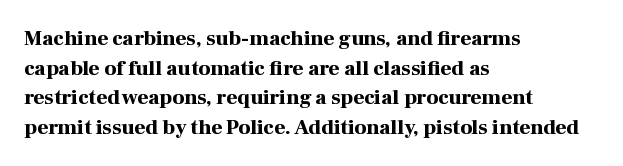
The vertical gap from one line to the next is medium. Beneath every word, the page is bare. Nothing unusual about the tracking: characters are spaced as the font intends. Its strokes are broad and dark, the hallmark of bold type. This sample uses an upright cut, with every glyph sitting square on the baseline. If you drew a ruler down the left edge, every line would touch it.
